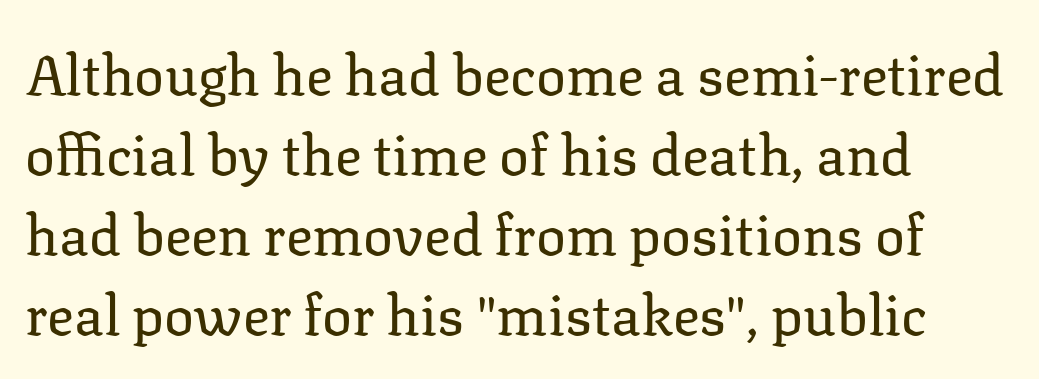
The image shows 56 px regular-weight serif type, upright; set left-aligned, normal line spacing (1.43x), normal letter spacing, not underlined; low stroke contrast and a medium x-height.
